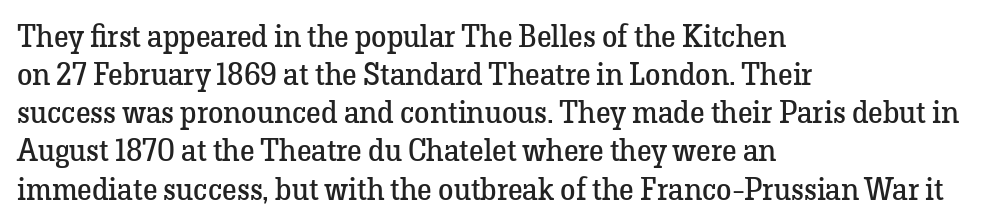
The image shows 31 px regular-weight serif type, upright; set left-aligned, line spacing 1.23x, normal letter spacing, not underlined; low stroke contrast and a medium x-height.
